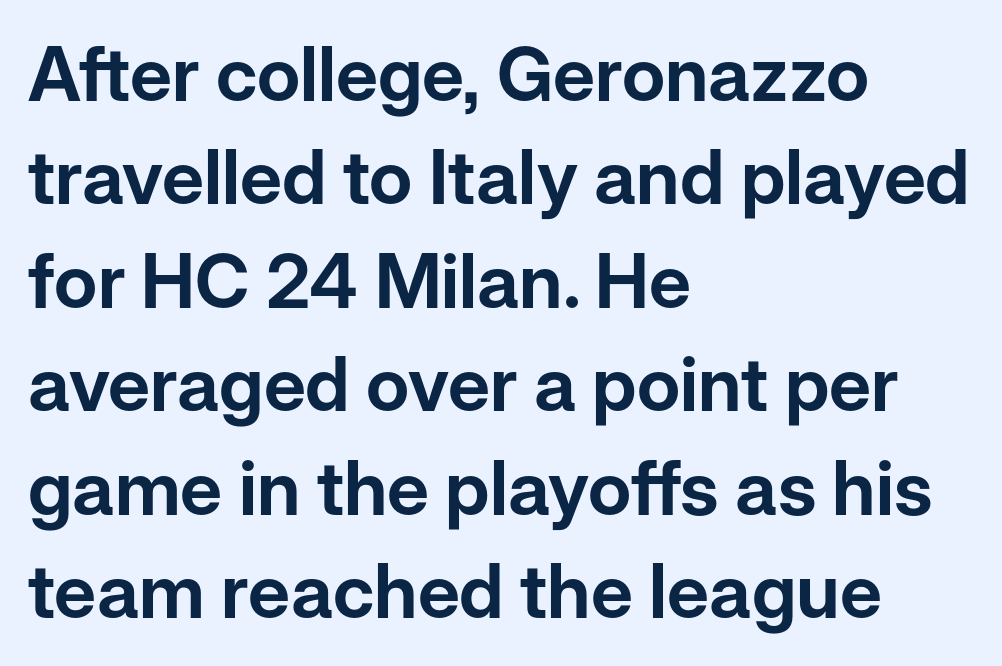
In terms of posture, this sample is upright. Any mark beneath the type? The region is blank. The font family rendered here belongs to the sans-serif group. A typesetter would call this leading conventional body-copy spacing. The rendering uses natural spacing where letterforms have individual widths.
